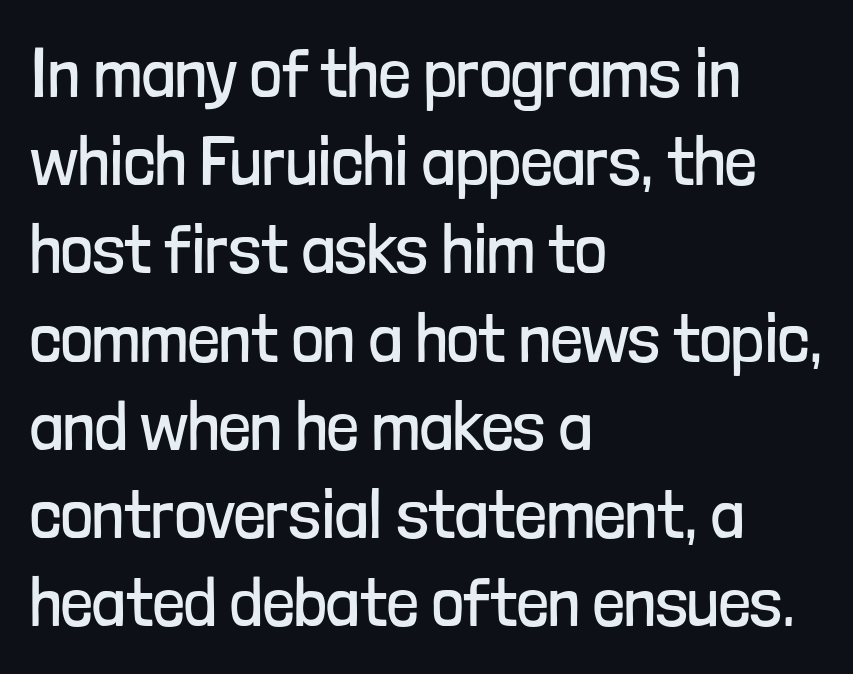
Q: Is the text bold? A: No.
Q: Is the text italic (slanted)? A: No, it is upright.
Q: Is the typeface a serif or a sans-serif typeface? A: Sans-serif.
Q: Is the text underlined? A: No.
Q: How is the paragraph aligned? A: Left-aligned.
Q: Is the spacing between letters normal or unusually wide? A: Normal.
Q: Is the spacing between lines tight, normal or loose? A: Normal.
Q: Width (condensed, normal, or wide)? A: Condensed.
Q: Stroke contrast? A: Low.
Q: x-height? A: Medium.
Q: Monospaced? A: No.
